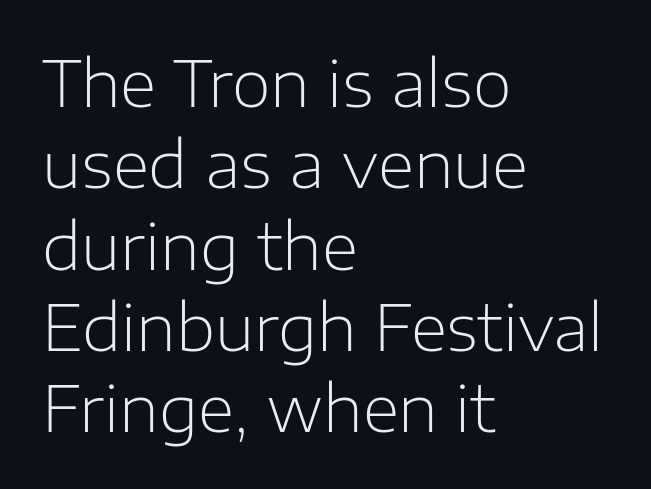
The image shows 63 px light sans-serif type, upright; set left-aligned, normal line spacing (1.29x), normal letter spacing, not underlined; low stroke contrast and a medium x-height.
